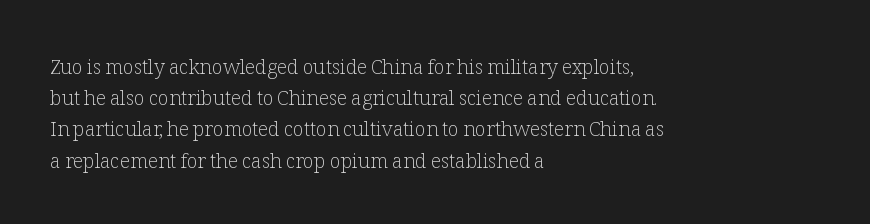
Q: Is the text bold? A: No.
Q: Is the text italic (slanted)? A: No, it is upright.
Q: Is the text underlined? A: No.
Q: How is the paragraph aligned? A: Left-aligned.
Q: Is the spacing between letters normal or unusually wide? A: Normal.
Q: Is the spacing between lines tight, normal or loose? A: Normal.
